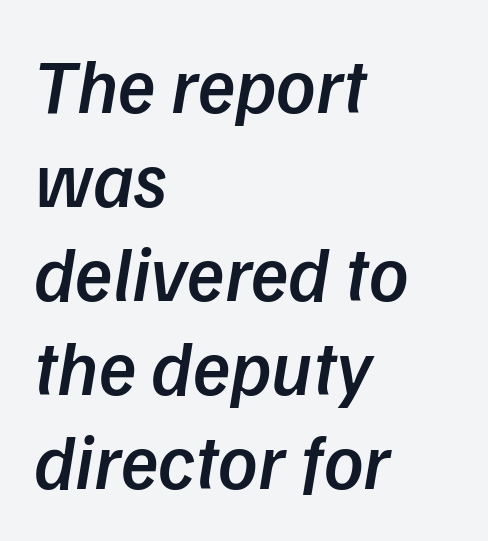
Q: Is the text bold? A: Semi-bold.
Q: Is the typeface a serif or a sans-serif typeface? A: Sans-serif.
Q: Is the text underlined? A: No.
Q: How is the paragraph aligned? A: Left-aligned.
Q: Is the spacing between letters normal or unusually wide? A: Normal.
Q: Width (condensed, normal, or wide)? A: Normal.
Q: Stroke contrast? A: Low.
Q: x-height? A: Medium.
Q: Monospaced? A: No.
